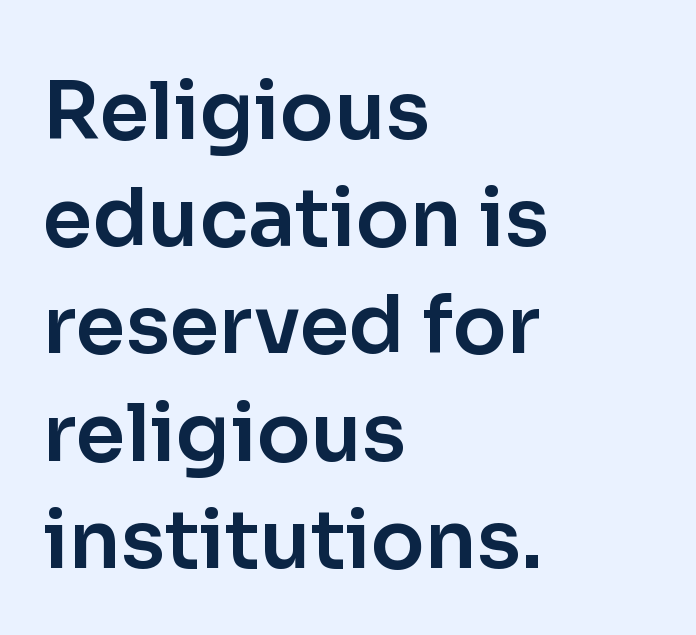
{"serif": "no", "italic": "no", "width": "normal", "stroke_contrast": "low", "x_height": "medium", "monospaced": "no", "underline": "no", "align": "left", "line_spacing": "normal", "line_spacing_ratio": 1.34, "letter_spacing": "normal", "letter_spacing_em": 0.0, "glyph_px": 80}
